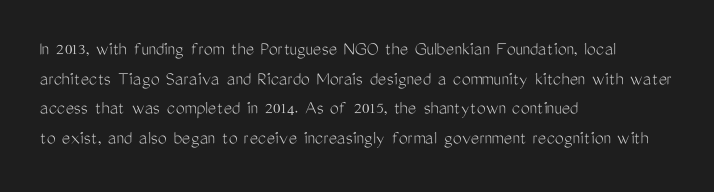
Compared with a typical body face, this is equally light or lighter still. The line texture is even and compact thanks to regular tracking. The space directly below the letters is spotless. Nope, not italic — everything's standing straight.
